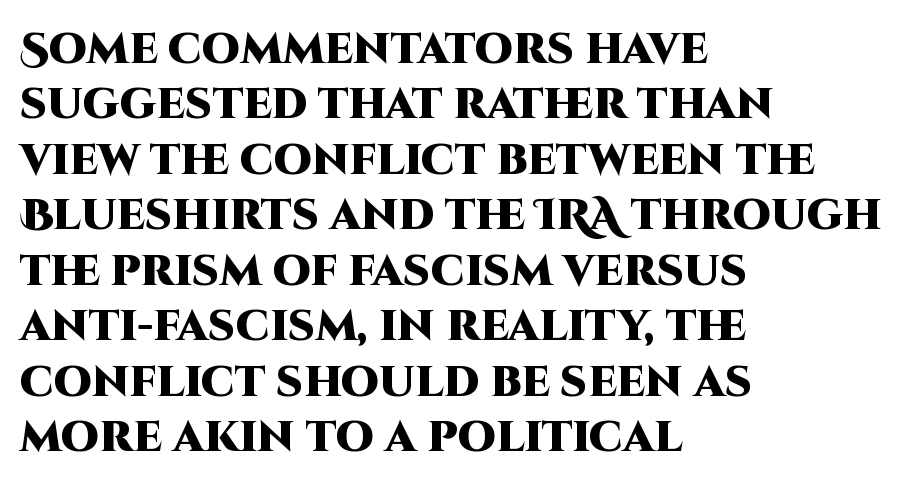
{"serif": "no", "italic": "no", "bold": "yes", "weight": "heavy", "width": "normal", "stroke_contrast": "high", "x_height": "large", "monospaced": "no", "underline": "no", "align": "left", "line_spacing": "normal", "line_spacing_ratio": 1.29, "letter_spacing": "normal", "letter_spacing_em": 0.0, "glyph_px": 43}
